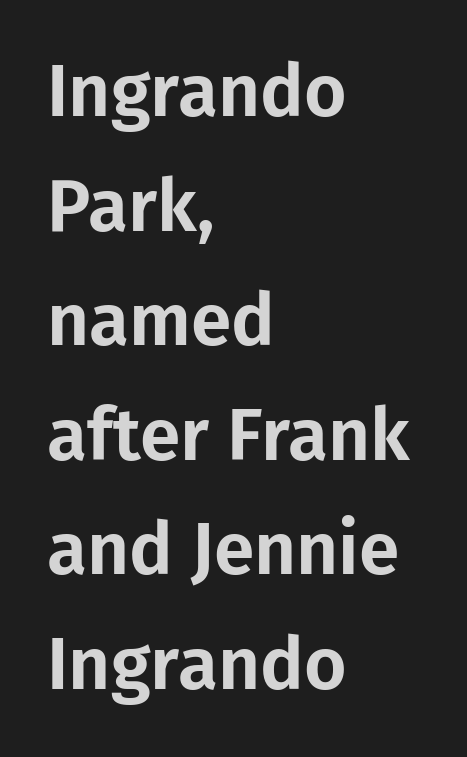
The designer left line spacing at the default. All the whitespace from short lines collects on the right. The horizontal fit of the characters is conventional and even. Unlike italic type, these characters show no tilt at all.
